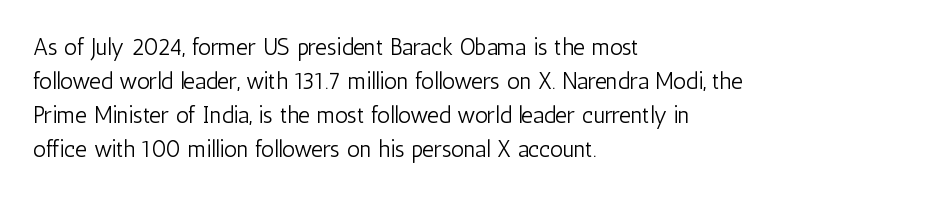
{"italic": "no", "bold": "no", "underline": "no", "align": "left", "line_spacing": "normal", "line_spacing_ratio": 1.48, "letter_spacing": "normal", "letter_spacing_em": 0.0, "glyph_px": 23}
